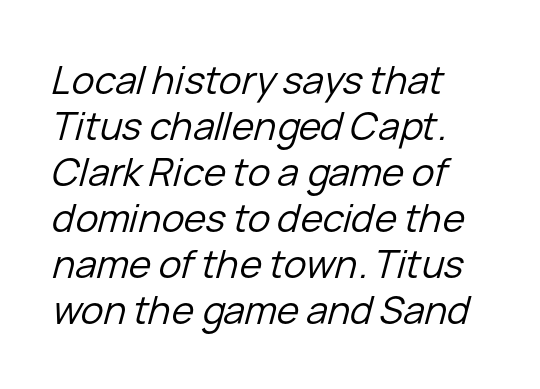
{"italic": "yes", "lean": "right", "slant_degrees": 15, "bold": "no", "weight": "regular", "width": "normal", "stroke_contrast": "low", "x_height": "medium", "monospaced": "no", "underline": "no", "line_spacing_ratio": 1.21, "letter_spacing": "normal", "letter_spacing_em": 0.0, "glyph_px": 38}
